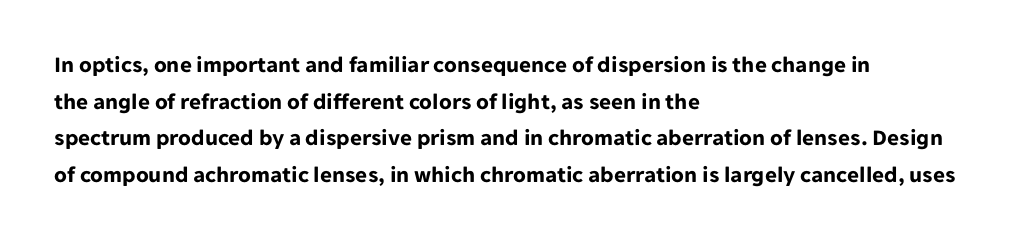
{"italic": "no", "bold": "yes", "underline": "no", "align": "left", "line_spacing": "normal", "line_spacing_ratio": 1.59, "letter_spacing": "normal", "letter_spacing_em": 0.0, "glyph_px": 23}
